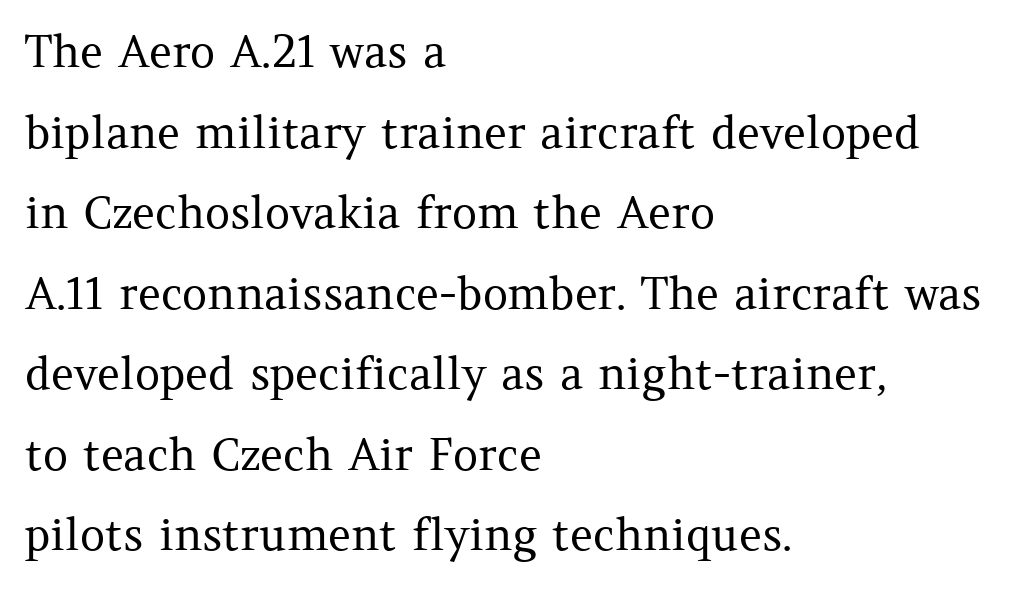
Q: Is the text bold? A: No.
Q: Is the text italic (slanted)? A: No, it is upright.
Q: Is the typeface a serif or a sans-serif typeface? A: Serif.
Q: Is the text underlined? A: No.
Q: How is the paragraph aligned? A: Left-aligned.
Q: Is the spacing between letters normal or unusually wide? A: Normal.
Q: Width (condensed, normal, or wide)? A: Normal.
Q: Stroke contrast? A: Medium.
Q: x-height? A: Medium.
Q: Monospaced? A: No.
